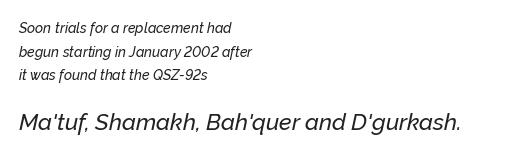
Has an underline been added? It has not. This sample is left-justified, so line endings fall wherever the words run out. Tracking value appears to be zero — textbook default spacing. Honestly, the row spacing looks completely unremarkable. Would a proofreader flag this as italicized? Yes. Larger block? The one below; the one above is distinctly smaller.
